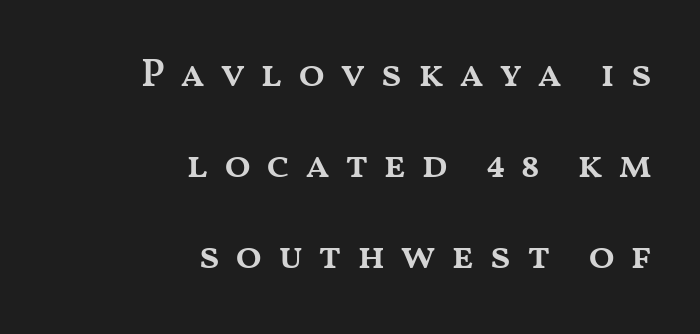
Q: Is the text bold? A: Semi-bold.
Q: Is the text italic (slanted)? A: No, it is upright.
Q: Is the text underlined? A: No.
Q: How is the paragraph aligned? A: Right-aligned.
Q: Is the spacing between letters normal or unusually wide? A: Unusually wide.
Q: Is the spacing between lines tight, normal or loose? A: Loose.
Q: Width (condensed, normal, or wide)? A: Wide.
Q: Stroke contrast? A: Medium.
Q: x-height? A: Medium.
Q: Monospaced? A: No.
